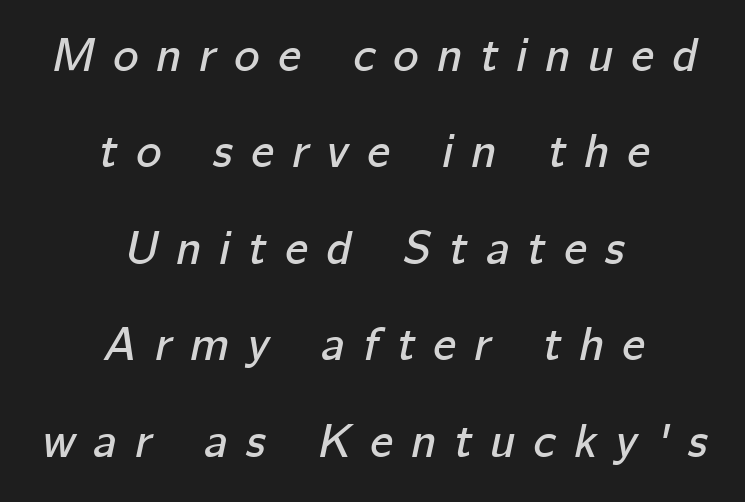
The image shows 48 px text type, italic (leaning right); set centered, loose line spacing (2.01x), unusually wide letter spacing (+0.38 em), not underlined; low stroke contrast and a medium x-height.
